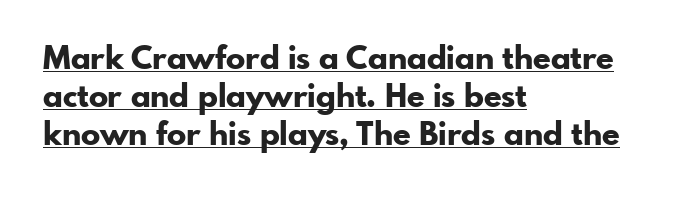
{"serif": "no", "italic": "no", "bold": "yes", "weight": "bold", "width": "normal", "stroke_contrast": "low", "x_height": "small", "monospaced": "no", "underline": "yes", "align": "left", "line_spacing_ratio": 1.19, "letter_spacing": "normal", "letter_spacing_em": 0.0, "glyph_px": 32}
